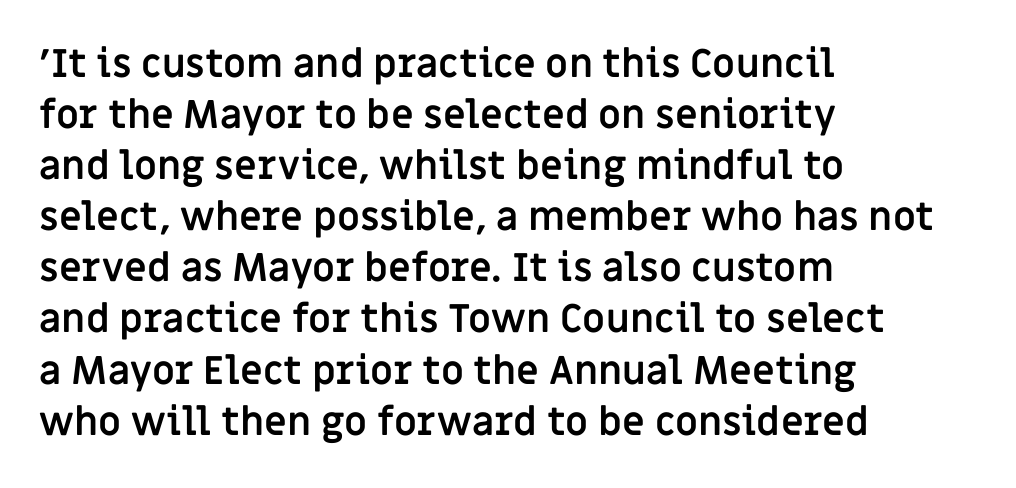
Look at the bottom of the vertical strokes: they stop flat, with no serifs. These lines were composed using upright roman letters. Here the glyphs are tracked normally, forming tight word shapes. Caption: multi-line text, flush left, ragged right.
